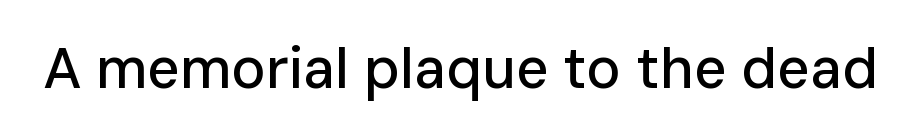
Q: Is the text italic (slanted)? A: No, it is upright.
Q: Is the typeface a serif or a sans-serif typeface? A: Sans-serif.
Q: Is the text underlined? A: No.
Q: Is the spacing between letters normal or unusually wide? A: Normal.
Q: Width (condensed, normal, or wide)? A: Normal.
Q: Stroke contrast? A: Low.
Q: x-height? A: Medium.
Q: Monospaced? A: No.
